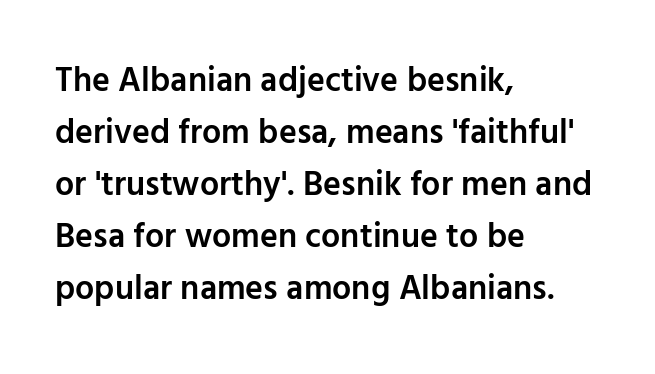
Tall strokes in this sample are plumb rather than angled. One glance says typical: line gaps are just what's usual. One-word summary of the alignment: left. The passage shown is typed in a proportional face where columns would drift. Note: no serifs on the glyphs. Here the glyphs are tracked normally, forming tight word shapes.
